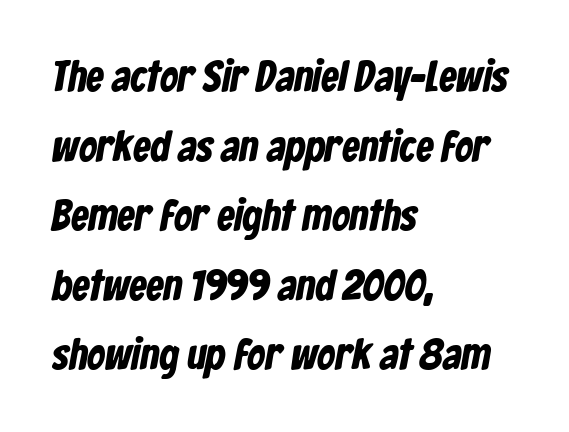
{"serif": "no", "bold": "yes", "weight": "bold", "width": "condensed", "stroke_contrast": "low", "x_height": "medium", "monospaced": "no", "underline": "no", "align": "left", "line_spacing": "normal", "line_spacing_ratio": 1.58, "letter_spacing": "normal", "letter_spacing_em": 0.0, "glyph_px": 44}
